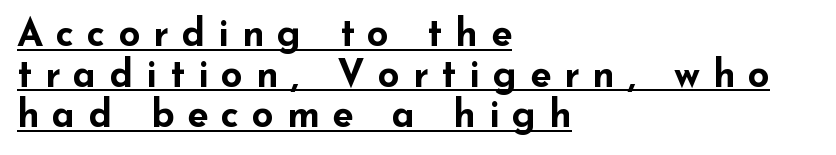
Q: Is the text bold? A: Yes.
Q: Is the text italic (slanted)? A: No, it is upright.
Q: Is the typeface a serif or a sans-serif typeface? A: Sans-serif.
Q: Is the text underlined? A: Yes.
Q: How is the paragraph aligned? A: Left-aligned.
Q: Is the spacing between letters normal or unusually wide? A: Unusually wide.
Q: Is the spacing between lines tight, normal or loose? A: Tight.
Q: Width (condensed, normal, or wide)? A: Wide.
Q: Stroke contrast? A: Low.
Q: x-height? A: Small.
Q: Monospaced? A: No.
